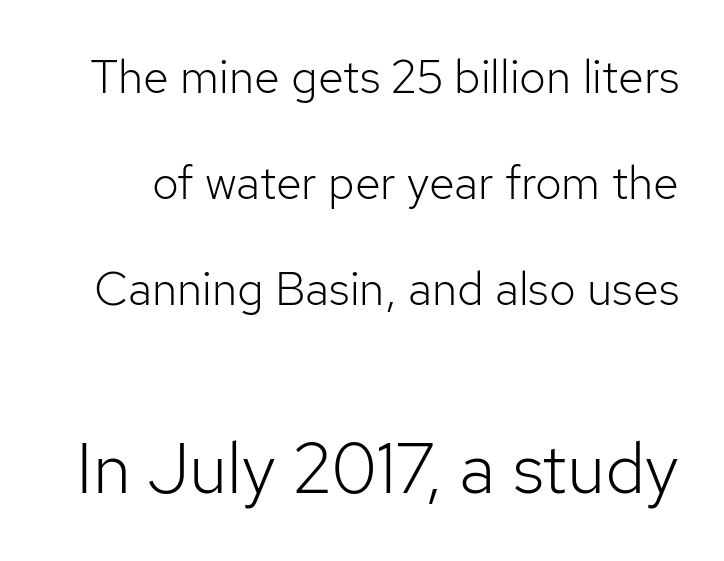
Q: Is the text bold? A: No.
Q: Is the text italic (slanted)? A: No, it is upright.
Q: Is the typeface a serif or a sans-serif typeface? A: Sans-serif.
Q: Is the text underlined? A: No.
Q: Is the spacing between letters normal or unusually wide? A: Normal.
Q: Is the spacing between lines tight, normal or loose? A: Loose.
Q: Which block of text is set in a larger size, the first (top) or the second (bottom)? A: The second (bottom) one.
Q: Width (condensed, normal, or wide)? A: Normal.
Q: Stroke contrast? A: Low.
Q: x-height? A: Medium.
Q: Monospaced? A: No.
